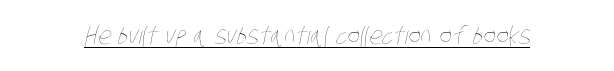
{"bold": "no", "underline": "yes", "letter_spacing": "normal", "letter_spacing_em": 0.0, "glyph_px": 24}
